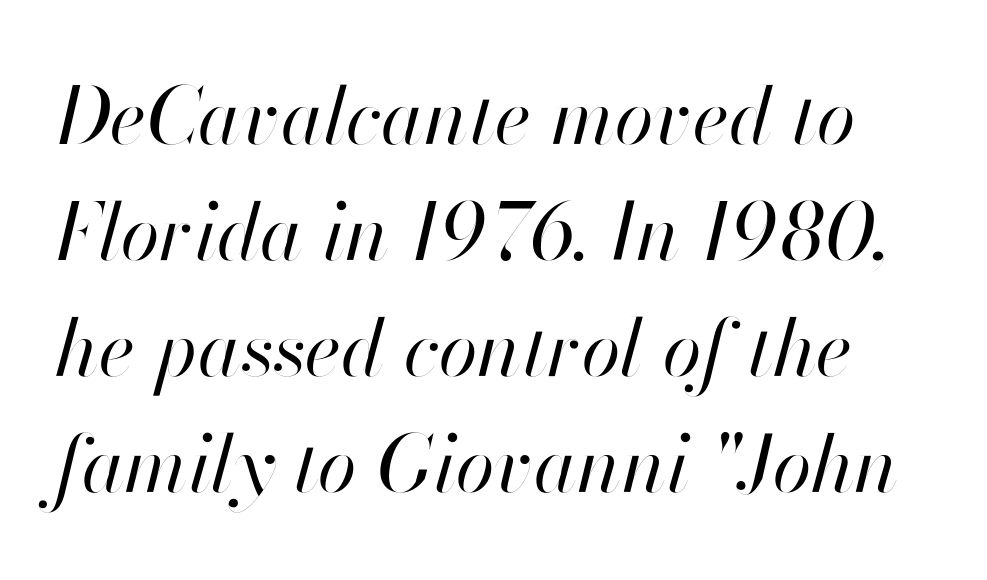
Line spacing here is normal. No extra tracking has been applied to these lines. Is this a fixed-width face? No — the glyphs have proportional, varying widths. Nothing heavy about these letters — not bold at all.
